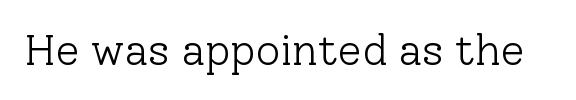
Characters follow at the spacing the type designer built in. Designer's note — italics off, roman on. Stems here are at most as thick as an everyday book face. Lines of text with bare space underneath.
